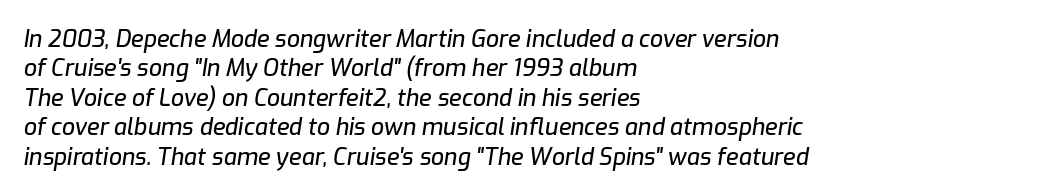
Rule under the text: the space is simply empty. Compared with typical paragraphs, the rows here are spaced about the same. Glyph-to-glyph distance matches everyday printed text. Rendered with sloped, italic letterforms.
